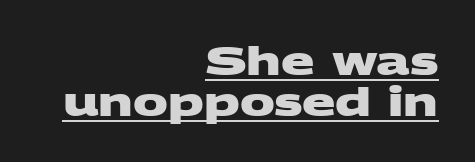
{"serif": "no", "bold": "yes", "weight": "heavy", "width": "wide", "stroke_contrast": "medium", "x_height": "large", "monospaced": "no", "underline": "yes", "align": "right", "line_spacing": "tight", "line_spacing_ratio": 1.05, "letter_spacing": "normal", "letter_spacing_em": 0.0, "glyph_px": 39}
